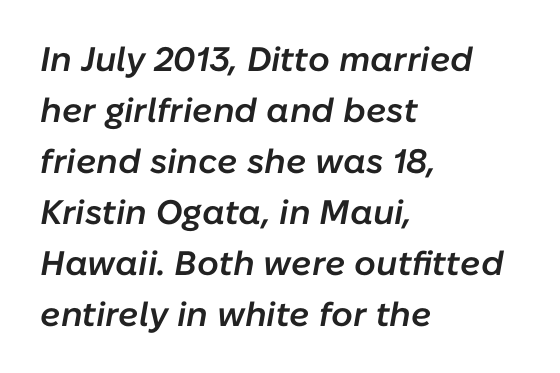
Q: Is the text bold? A: Semi-bold.
Q: Is the text italic (slanted)? A: Yes, it leans right by about 10 degrees.
Q: Is the text underlined? A: No.
Q: How is the paragraph aligned? A: Left-aligned.
Q: Is the spacing between letters normal or unusually wide? A: Normal.
Q: Is the spacing between lines tight, normal or loose? A: Normal.
Q: Width (condensed, normal, or wide)? A: Normal.
Q: Stroke contrast? A: Low.
Q: x-height? A: Medium.
Q: Monospaced? A: No.
